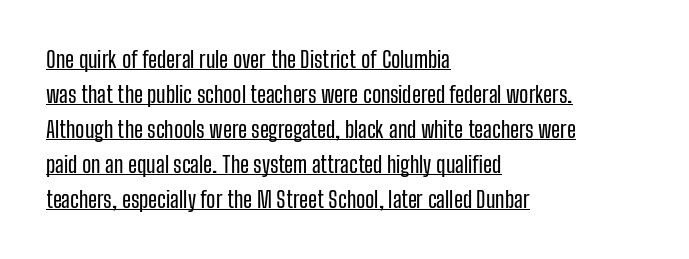
Compared with a centered layout, this one pins lines to the left instead. The space between consecutive lines is moderate. In terms of letterspacing, this is plain default setting. This sample carries an underscore along the baseline area. Does the lettering tilt? It doesn't — this is upright.
